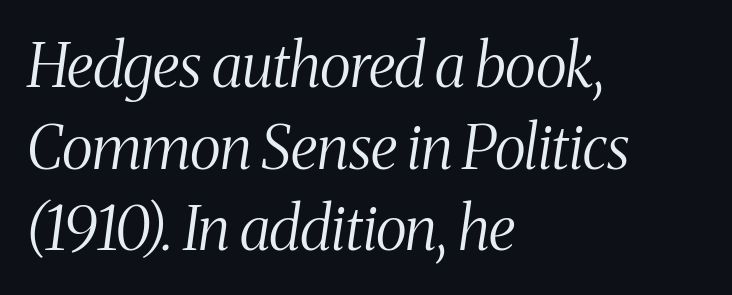
The image shows 60 px light, condensed serif type, italic (leaning right); set left-aligned, normal line spacing (1.36x), normal letter spacing, not underlined; medium stroke contrast and a medium x-height.
